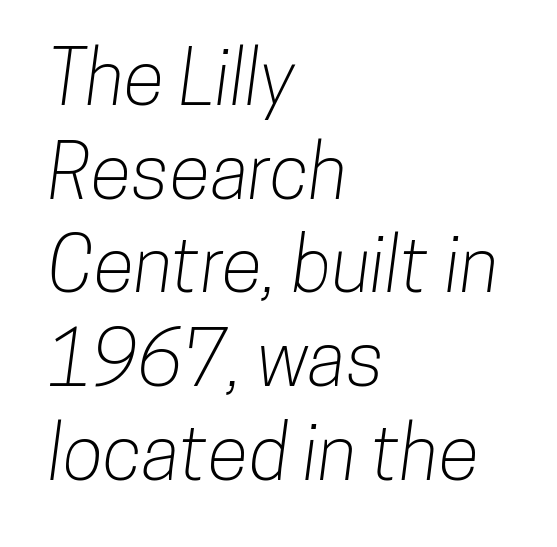
Q: Is the typeface a serif or a sans-serif typeface? A: Sans-serif.
Q: Is the text underlined? A: No.
Q: How is the paragraph aligned? A: Left-aligned.
Q: Is the spacing between letters normal or unusually wide? A: Normal.
Q: Is the spacing between lines tight, normal or loose? A: Normal.
Q: Width (condensed, normal, or wide)? A: Condensed.
Q: Stroke contrast? A: Low.
Q: x-height? A: Medium.
Q: Monospaced? A: No.
